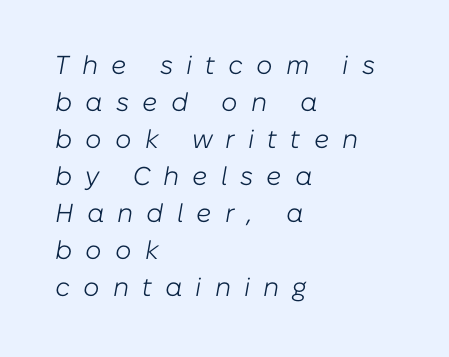
{"italic": "yes", "lean": "right", "slant_degrees": 10, "bold": "no", "underline": "no", "align": "left", "line_spacing": "normal", "line_spacing_ratio": 1.42, "letter_spacing": "wide", "letter_spacing_em": 0.5, "glyph_px": 26}
